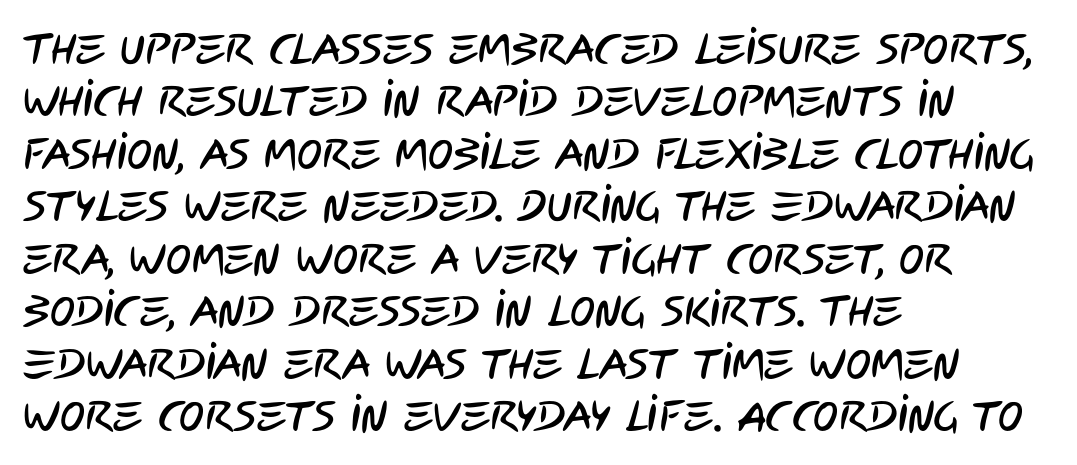
The rendering uses natural spacing where letterforms have individual widths. Type style note: lacks serifs. Inter-character spacing is left at the font's built-in metrics. Each new line begins a customary step beneath the previous one. One-word summary of the alignment: left.
